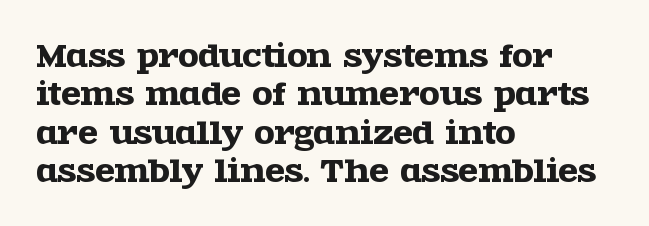
Q: Is the text italic (slanted)? A: No, it is upright.
Q: Is the typeface a serif or a sans-serif typeface? A: Serif.
Q: Is the text underlined? A: No.
Q: How is the paragraph aligned? A: Left-aligned.
Q: Is the spacing between letters normal or unusually wide? A: Normal.
Q: Is the spacing between lines tight, normal or loose? A: Normal.
Q: Width (condensed, normal, or wide)? A: Wide.
Q: x-height? A: Large.
Q: Monospaced? A: No.
